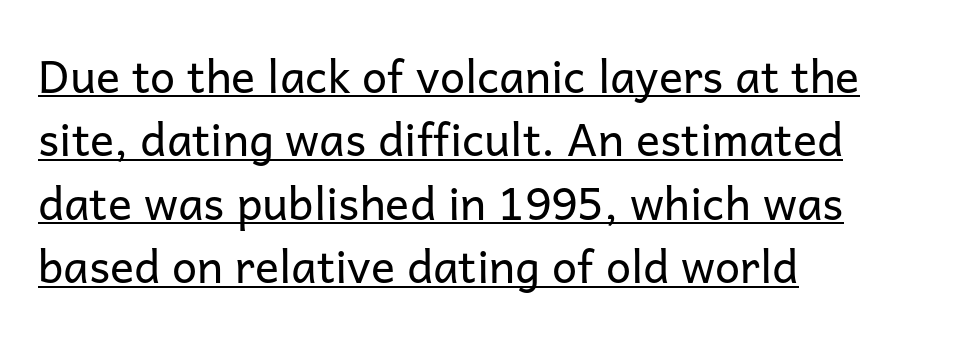
Q: Is the text bold? A: No.
Q: Is the text italic (slanted)? A: No, it is upright.
Q: Is the typeface a serif or a sans-serif typeface? A: Sans-serif.
Q: Is the text underlined? A: Yes.
Q: How is the paragraph aligned? A: Left-aligned.
Q: Is the spacing between letters normal or unusually wide? A: Normal.
Q: Is the spacing between lines tight, normal or loose? A: Normal.
Q: Width (condensed, normal, or wide)? A: Normal.
Q: Stroke contrast? A: Low.
Q: x-height? A: Medium.
Q: Monospaced? A: No.
